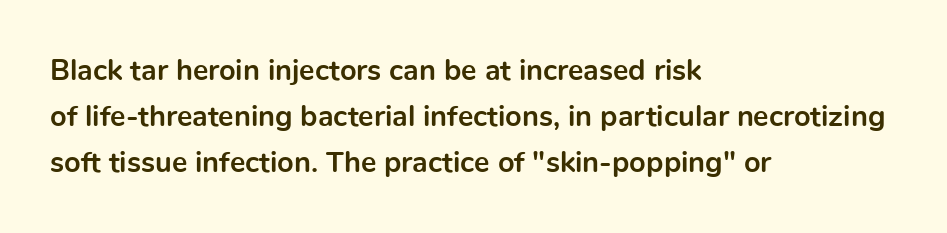
The image shows 29 px bold sans-serif type, upright; set left-aligned, normal line spacing (1.58x), normal letter spacing, not underlined; a medium x-height.
